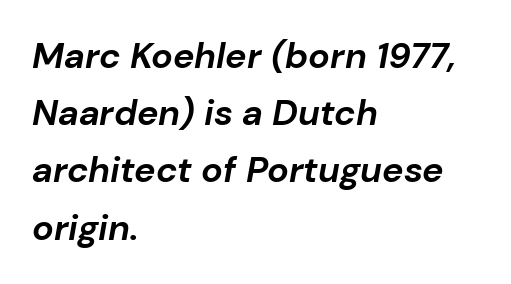
The image shows 36 px bold type, italic (leaning right); set left-aligned, normal line spacing (1.59x), normal letter spacing, not underlined; low stroke contrast and a medium x-height.
